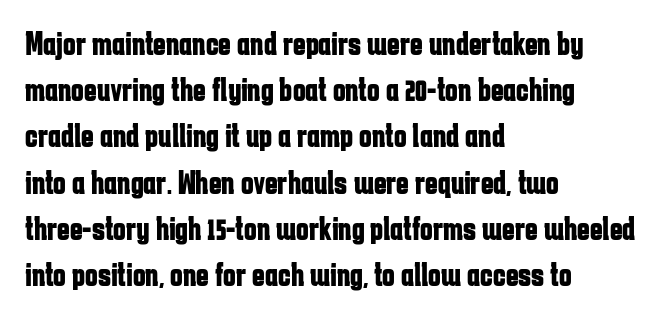
The designer went with a sans here, leaving each stem footless. The ragged edge is on the right, which tells us the setting is flush left. A typesetter would call this proportional, since set widths differ per character. What stands out about the letter spacing? Nothing — it is the standard amount.
